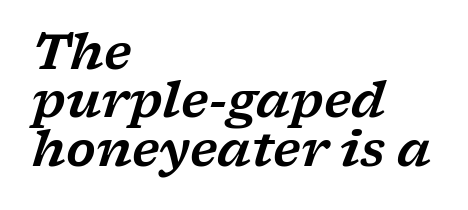
{"serif": "yes", "italic": "yes", "lean": "right", "slant_degrees": 17, "width": "wide", "stroke_contrast": "low", "x_height": "medium", "monospaced": "no", "underline": "no", "align": "left", "line_spacing": "tight", "line_spacing_ratio": 1.01, "letter_spacing": "normal", "letter_spacing_em": 0.0, "glyph_px": 48}
